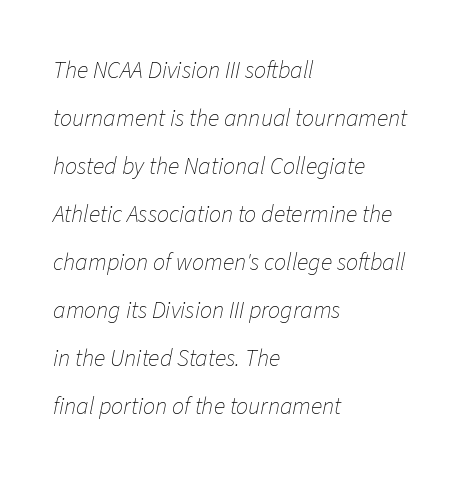
The image shows 24 px text type, italic (leaning right); set left-aligned, loose line spacing (2.0x), normal letter spacing, not underlined.
